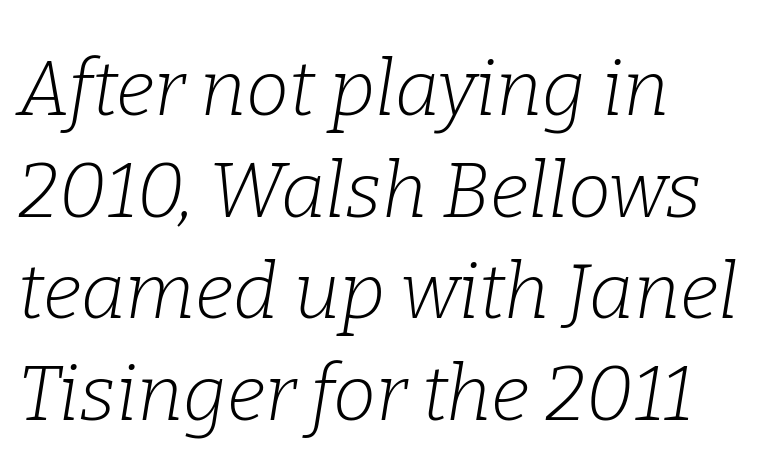
The image shows 77 px light serif type, italic (leaning right); set left-aligned, normal line spacing (1.32x), normal letter spacing, not underlined; low stroke contrast and a medium x-height.
